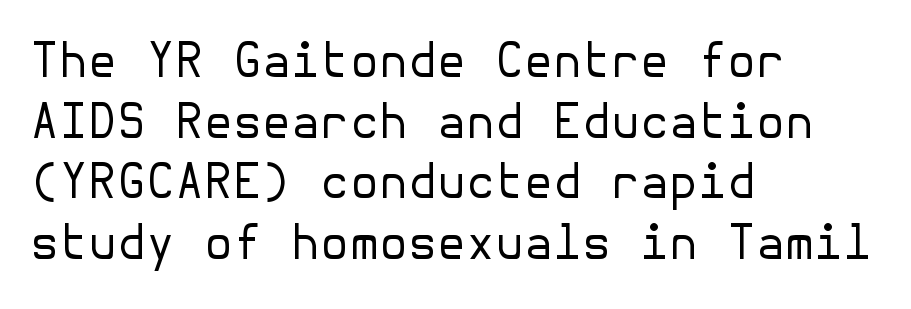
Q: Is the text bold? A: No.
Q: Is the text italic (slanted)? A: No, it is upright.
Q: Is the typeface a serif or a sans-serif typeface? A: Sans-serif.
Q: Is the text underlined? A: No.
Q: How is the paragraph aligned? A: Left-aligned.
Q: Is the spacing between letters normal or unusually wide? A: Normal.
Q: Is the spacing between lines tight, normal or loose? A: Normal.
Q: Width (condensed, normal, or wide)? A: Normal.
Q: Stroke contrast? A: Low.
Q: x-height? A: Medium.
